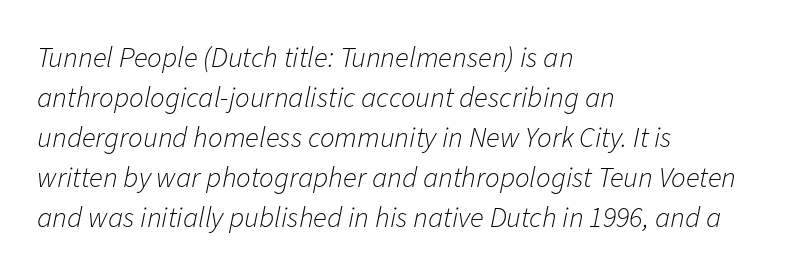
{"italic": "yes", "lean": "right", "slant_degrees": 11, "bold": "no", "weight": "light", "width": "normal", "stroke_contrast": "low", "x_height": "medium", "monospaced": "no", "underline": "no", "align": "left", "line_spacing": "normal", "line_spacing_ratio": 1.38, "letter_spacing": "normal", "letter_spacing_em": 0.0, "glyph_px": 29}
